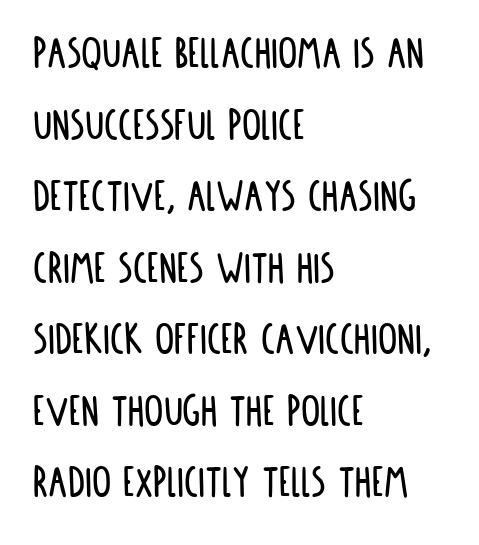
Posture: vertical. Is the block centered? No — it sits flush against the left margin. Varying glyph widths throughout — classic text-font behaviour. The rendering shows plain stroke endings on the letterforms — a sans-serif design. Nothing unusual about the tracking: characters are spaced as the font intends. Lines of text with bare space underneath.
